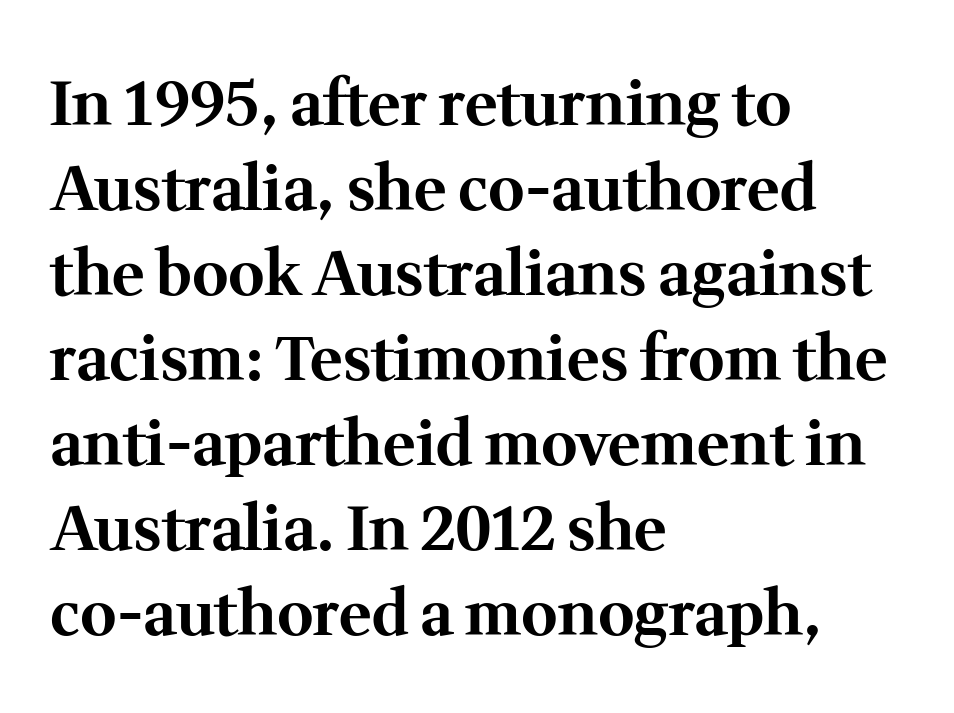
This is heavy type, rendered in bold. Whoever set this chose a conventional vertical rhythm. A bare baseline throughout the passage. Look at the tracking — it's just the regular setting, nothing added.
